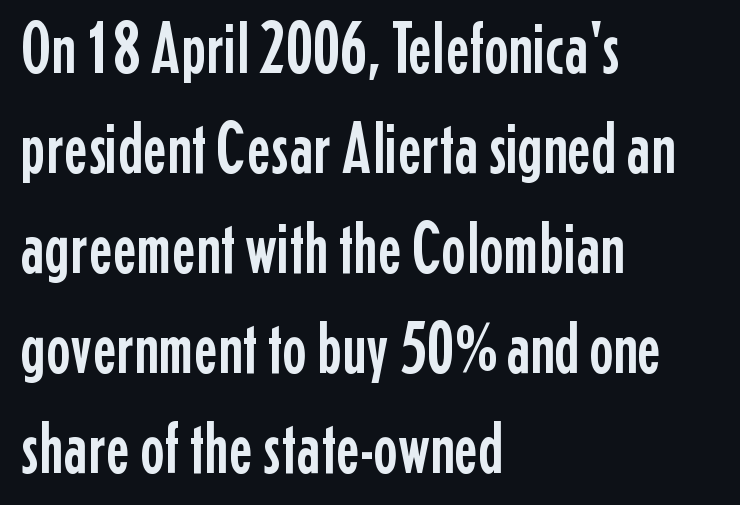
Observe the ordinary spacing: letters are neighbours, not strangers. Descenders are the only things crossing below the line. If you drew a ruler down the left edge, every line would touch it. The passage shown is typed in a proportional face where columns would drift. Every character sits straight up, as roman type does. What kind of face is this? One without serifs — a sans.
